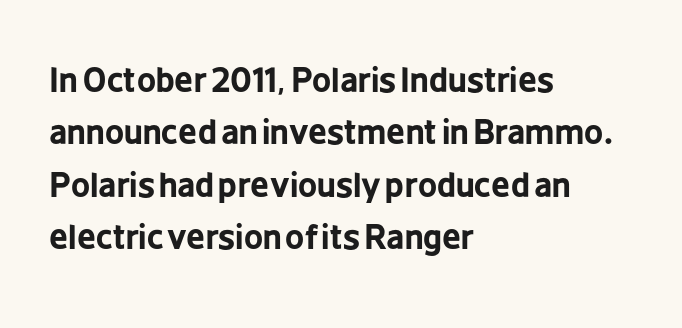
{"serif": "no", "italic": "no", "bold": "yes", "weight": "bold", "width": "condensed", "stroke_contrast": "low", "x_height": "medium", "monospaced": "no", "underline": "no", "align": "left", "line_spacing": "normal", "line_spacing_ratio": 1.59, "letter_spacing": "normal", "letter_spacing_em": 0.0, "glyph_px": 33}
